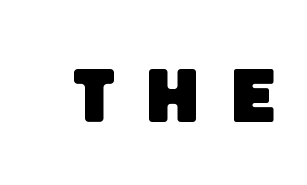
The image shows 79 px heavy sans-serif type; set unusually wide letter spacing (+0.42 em), not underlined; low stroke contrast and a large x-height.
